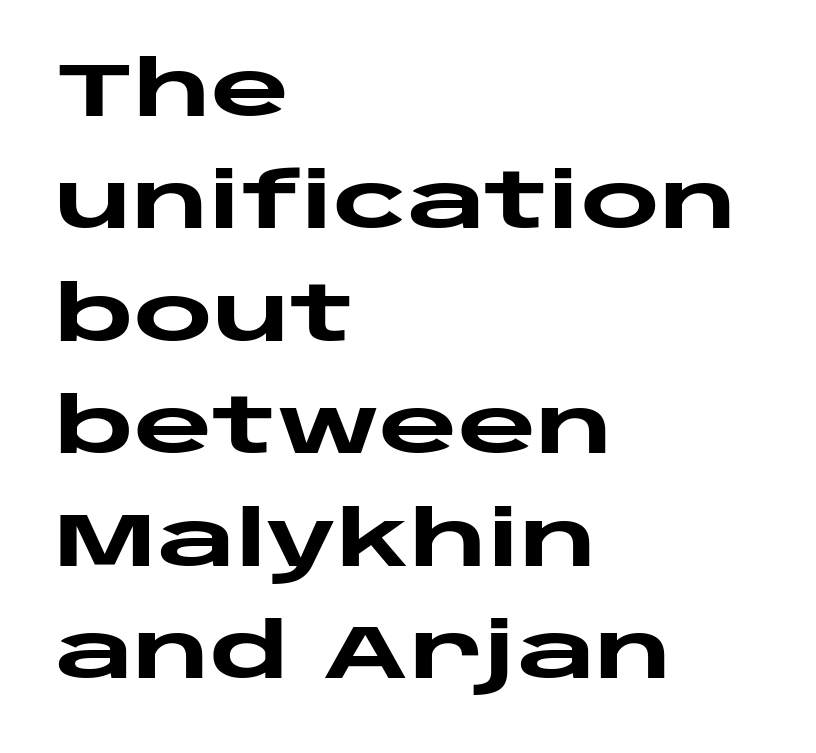
Q: Is the text bold? A: Yes.
Q: Is the text italic (slanted)? A: No, it is upright.
Q: Is the typeface a serif or a sans-serif typeface? A: Sans-serif.
Q: Is the text underlined? A: No.
Q: How is the paragraph aligned? A: Left-aligned.
Q: Is the spacing between letters normal or unusually wide? A: Normal.
Q: Is the spacing between lines tight, normal or loose? A: Normal.
Q: Width (condensed, normal, or wide)? A: Wide.
Q: Stroke contrast? A: Low.
Q: x-height? A: Large.
Q: Monospaced? A: No.
